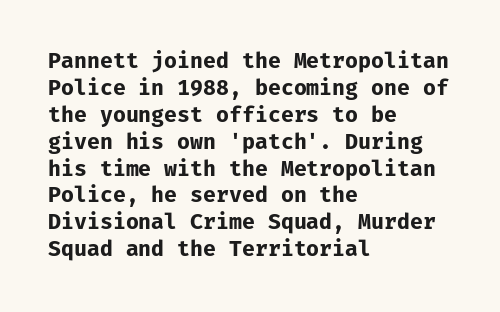
The image shows 21 px bold type, upright; set left-aligned, normal line spacing (1.28x), normal letter spacing, not underlined.
